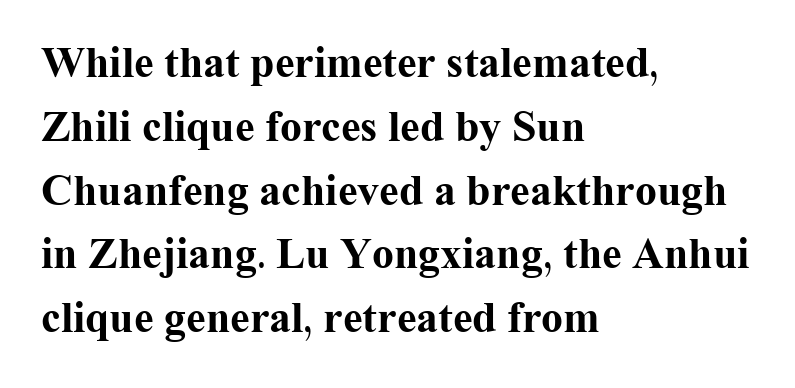
Q: Is the text bold? A: Yes.
Q: Is the text italic (slanted)? A: No, it is upright.
Q: Is the typeface a serif or a sans-serif typeface? A: Serif.
Q: Is the text underlined? A: No.
Q: How is the paragraph aligned? A: Left-aligned.
Q: Is the spacing between letters normal or unusually wide? A: Normal.
Q: Is the spacing between lines tight, normal or loose? A: Normal.
Q: Width (condensed, normal, or wide)? A: Normal.
Q: Stroke contrast? A: Medium.
Q: x-height? A: Medium.
Q: Monospaced? A: No.
